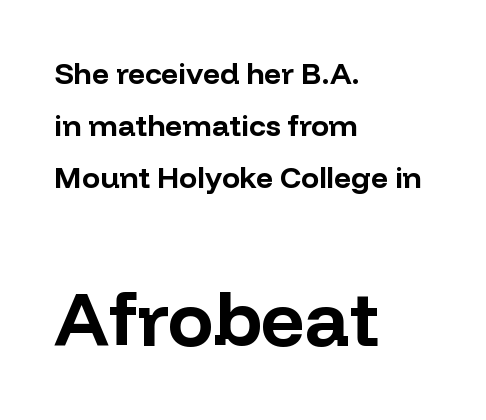
{"serif": "no", "italic": "no", "bold": "yes", "weight": "bold", "width": "normal", "stroke_contrast": "low", "x_height": "medium", "monospaced": "no", "underline": "no", "align": "left", "line_spacing_ratio": 1.73, "letter_spacing": "normal", "letter_spacing_em": 0.0, "larger_block": "second", "size_ratio": 2.53, "glyph_px": 76}
